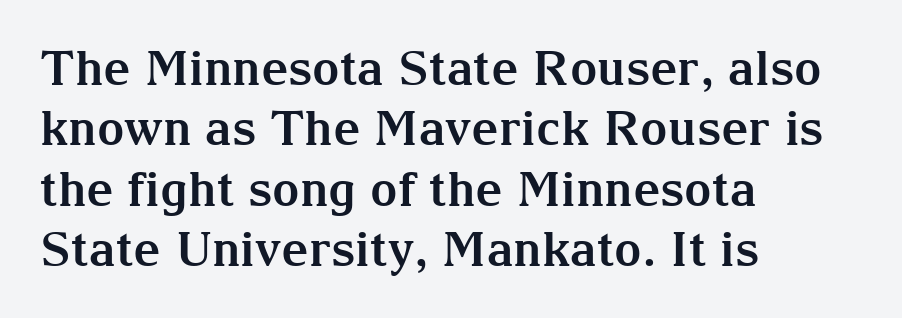
The image shows 48 px bold serif type, upright; set left-aligned, normal line spacing (1.26x), normal letter spacing, not underlined; medium stroke contrast and a medium x-height.
